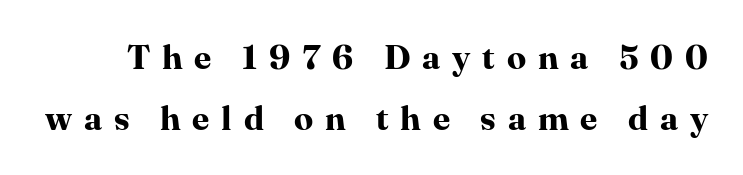
These lines are rendered in a variable-pitch font. There is plenty of visible air inserted between adjacent glyphs. Posture: vertical. The area under the type is left untouched. Weight check: bold — yes, fully. Note: serifs present on the glyphs.
